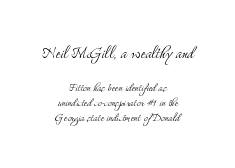
{"bold": "no", "underline": "no", "align": "center", "line_spacing": "tight", "line_spacing_ratio": 1.09, "letter_spacing": "normal", "letter_spacing_em": 0.0, "larger_block": "first", "size_ratio": 1.43, "glyph_px": 20}
